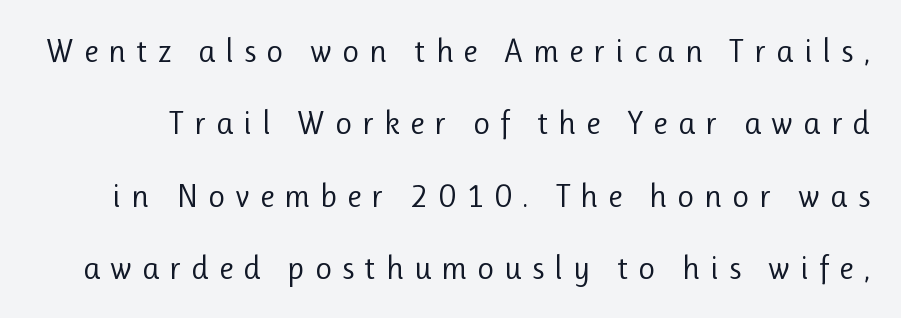
Q: Is the text bold? A: No.
Q: Is the text italic (slanted)? A: No, it is upright.
Q: Is the typeface a serif or a sans-serif typeface? A: Sans-serif.
Q: Is the text underlined? A: No.
Q: Is the spacing between letters normal or unusually wide? A: Unusually wide.
Q: Is the spacing between lines tight, normal or loose? A: Loose.
Q: Width (condensed, normal, or wide)? A: Normal.
Q: Stroke contrast? A: Low.
Q: x-height? A: Medium.
Q: Monospaced? A: No.
